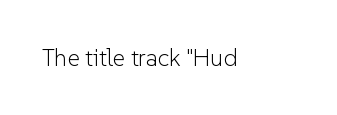
Q: Is the text bold? A: No.
Q: Is the text italic (slanted)? A: No, it is upright.
Q: Is the text underlined? A: No.
Q: Is the spacing between letters normal or unusually wide? A: Normal.
